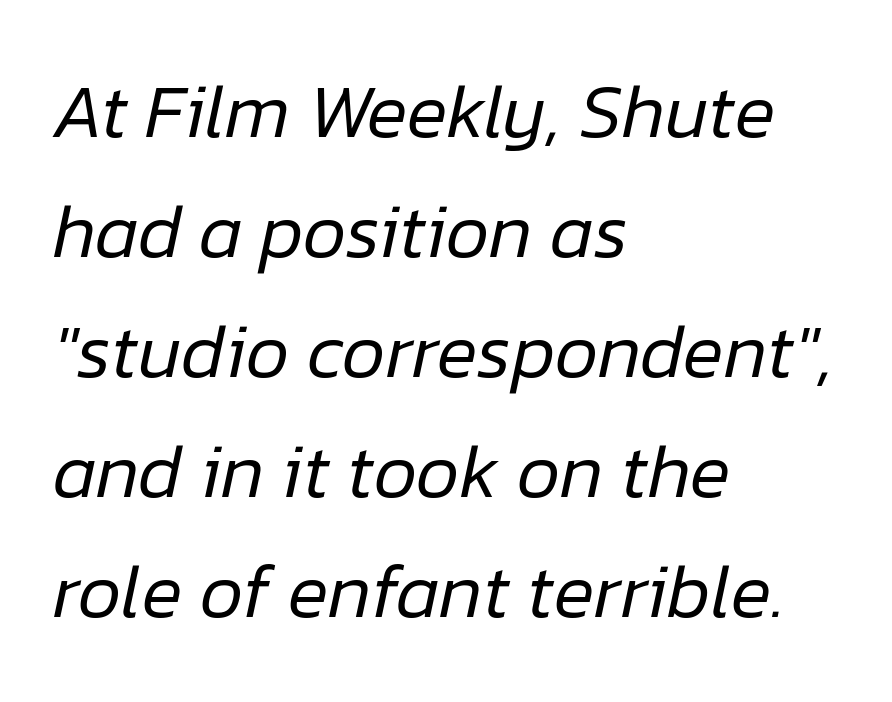
The passage shown is not bold in any degree. The passage is arranged the way most books set body copy — flush left. How would I describe the line gaps? Plain and ordinary. Only glyphs here, with clear space below each row. Character widths vary here, with narrow letters taking less room than wide ones.
